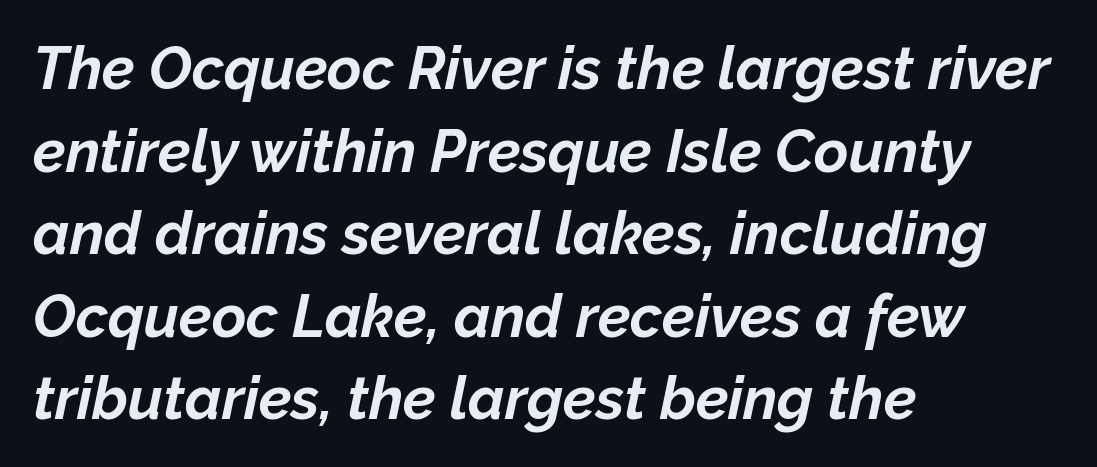
Q: Is the text bold? A: Yes.
Q: Is the text italic (slanted)? A: Yes, it leans right by about 12 degrees.
Q: Is the text underlined? A: No.
Q: How is the paragraph aligned? A: Left-aligned.
Q: Is the spacing between letters normal or unusually wide? A: Normal.
Q: Is the spacing between lines tight, normal or loose? A: Normal.
Q: Width (condensed, normal, or wide)? A: Normal.
Q: Stroke contrast? A: Low.
Q: x-height? A: Medium.
Q: Monospaced? A: No.
